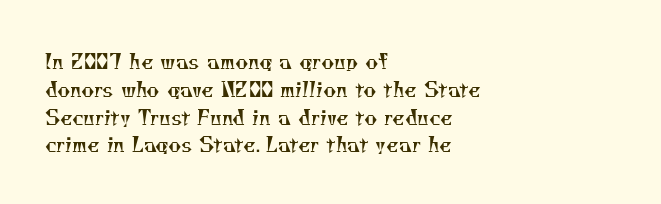
Words appear dense and cohesive because spacing is normal. Weight class: somewhere from thin through regular. Regarding leading, the lines here are spaced in the standard way. These lines stack with their left ends in a neat column.
